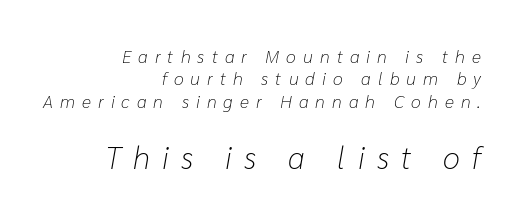
{"italic": "yes", "lean": "right", "slant_degrees": 10, "bold": "no", "weight": "light", "width": "normal", "stroke_contrast": "low", "x_height": "medium", "monospaced": "no", "underline": "no", "align": "right", "line_spacing": "normal", "line_spacing_ratio": 1.25, "letter_spacing": "wide", "letter_spacing_em": 0.39, "larger_block": "second", "size_ratio": 1.72, "glyph_px": 31}
